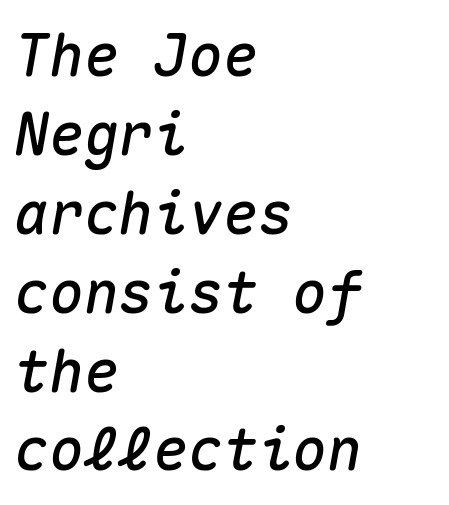
The passage is arranged the way most books set body copy — flush left. It's the slanting kind of type. A bare baseline throughout the passage. Is this a fixed-width face? Yes — each glyph sits in an identical cell.
